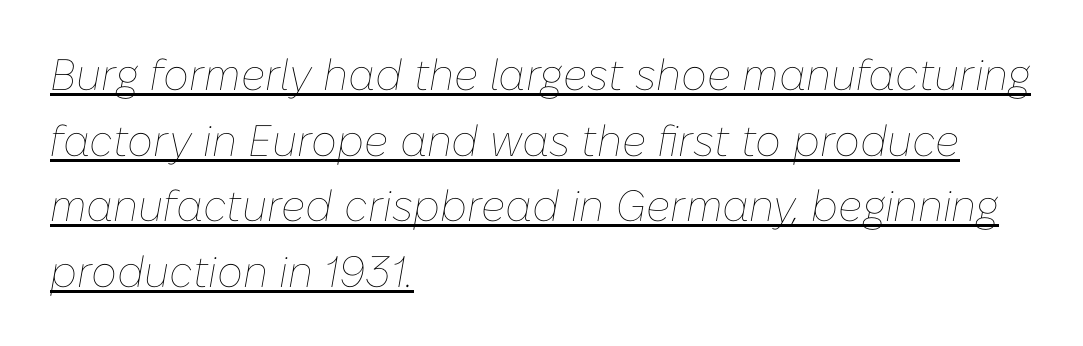
If you measured baseline to baseline, you'd find a middling distance. Every word sits above its own underline. This sample uses plain, unmodified letter spacing. The glyphs look as if they've been sheared to an angle. Where is the straight margin? On the left.
